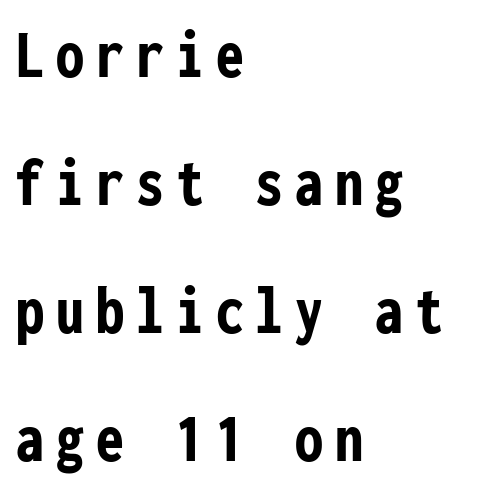
The image shows 70 px semibold, condensed sans-serif type, upright, monospaced; set left-aligned, line spacing 1.83x, not underlined; low stroke contrast and a medium x-height.
